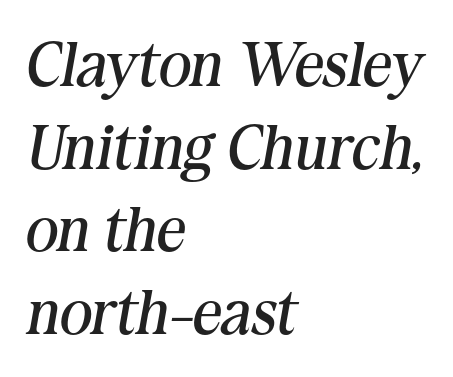
Q: Is the text bold? A: No.
Q: Is the text italic (slanted)? A: Yes, it leans right by about 10 degrees.
Q: Is the typeface a serif or a sans-serif typeface? A: Serif.
Q: Is the text underlined? A: No.
Q: How is the paragraph aligned? A: Left-aligned.
Q: Is the spacing between letters normal or unusually wide? A: Normal.
Q: Is the spacing between lines tight, normal or loose? A: Normal.
Q: Width (condensed, normal, or wide)? A: Normal.
Q: Stroke contrast? A: Medium.
Q: x-height? A: Medium.
Q: Monospaced? A: No.
